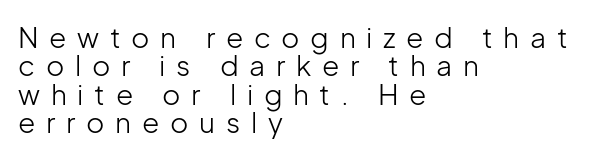
The image shows 28 px light sans-serif type, upright; set left-aligned, tight line spacing (1.01x), unusually wide letter spacing (+0.38 em), not underlined; low stroke contrast and a medium x-height.
